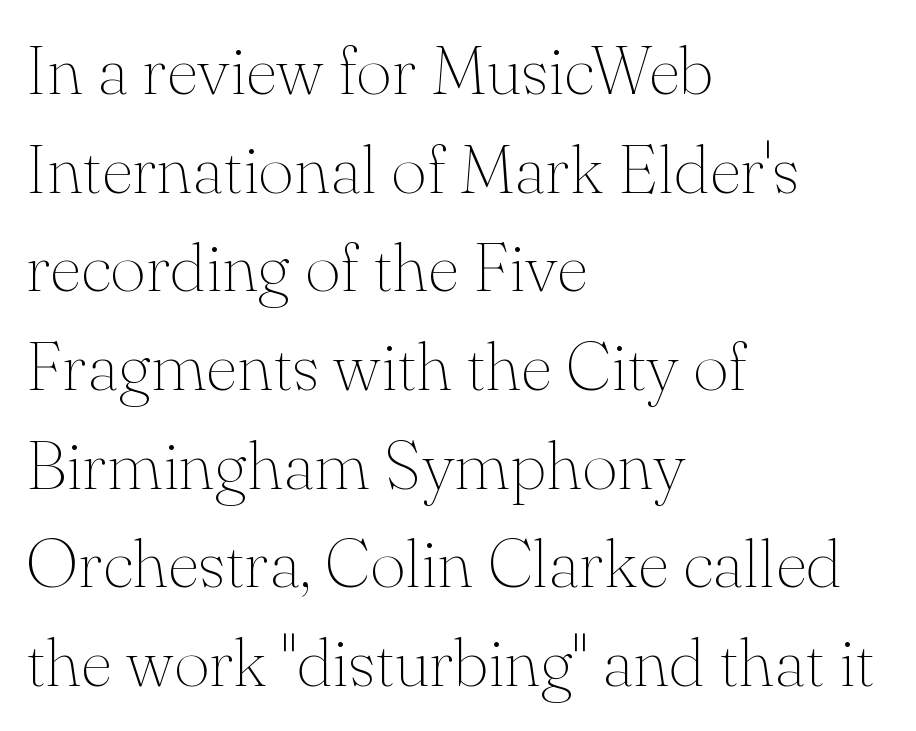
{"serif": "yes", "italic": "no", "bold": "no", "weight": "thin", "width": "normal", "stroke_contrast": "medium", "x_height": "small", "monospaced": "no", "underline": "no", "align": "left", "line_spacing": "normal", "line_spacing_ratio": 1.43, "letter_spacing": "normal", "letter_spacing_em": 0.0, "glyph_px": 69}
